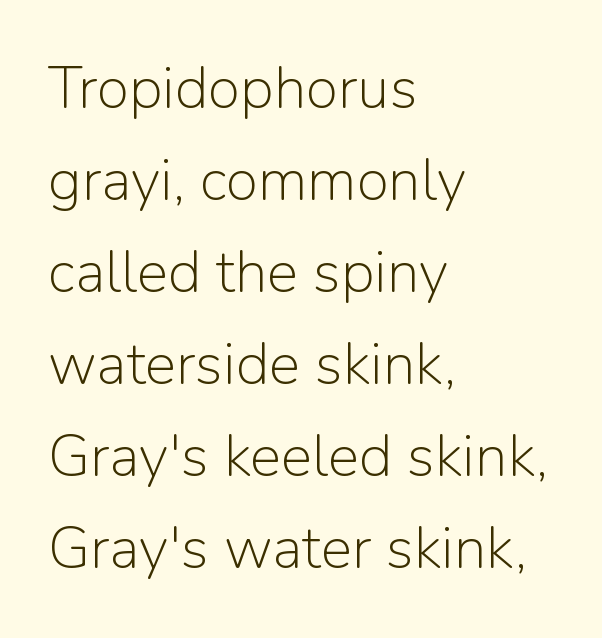
{"serif": "no", "italic": "no", "bold": "no", "weight": "light", "width": "normal", "stroke_contrast": "low", "x_height": "medium", "monospaced": "no", "underline": "no", "align": "left", "line_spacing": "normal", "line_spacing_ratio": 1.56, "letter_spacing": "normal", "letter_spacing_em": 0.0, "glyph_px": 59}
